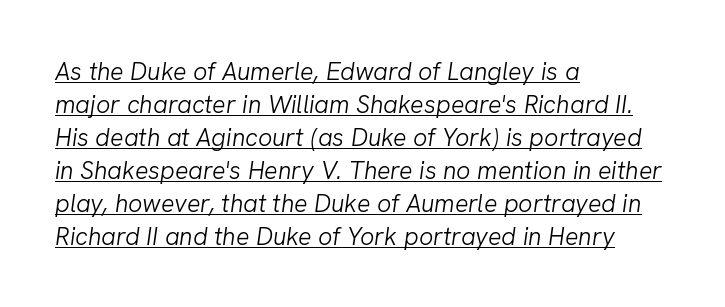
Q: Is the text bold? A: No.
Q: Is the text italic (slanted)? A: Yes, it leans right by about 8 degrees.
Q: Is the text underlined? A: Yes.
Q: How is the paragraph aligned? A: Left-aligned.
Q: Is the spacing between letters normal or unusually wide? A: Normal.
Q: Is the spacing between lines tight, normal or loose? A: Normal.
